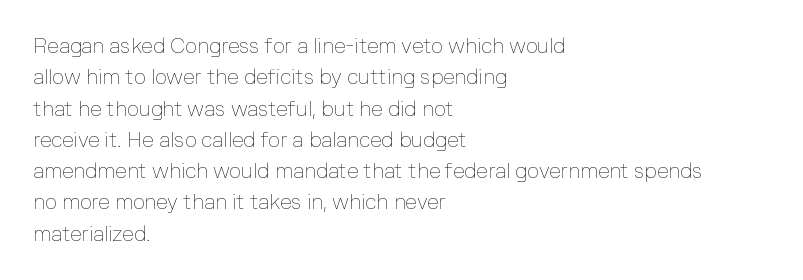
{"italic": "no", "bold": "no", "underline": "no", "align": "left", "line_spacing": "normal", "line_spacing_ratio": 1.49, "letter_spacing": "normal", "letter_spacing_em": 0.0, "glyph_px": 21}
